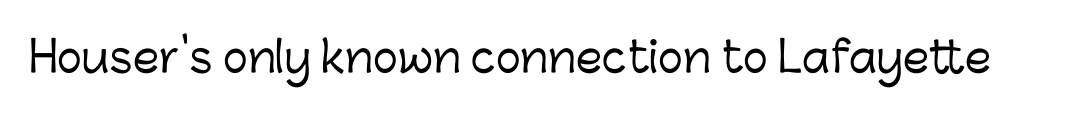
{"serif": "no", "italic": "no", "width": "normal", "stroke_contrast": "low", "x_height": "medium", "monospaced": "no", "underline": "no", "letter_spacing": "normal", "letter_spacing_em": 0.0, "glyph_px": 42}
